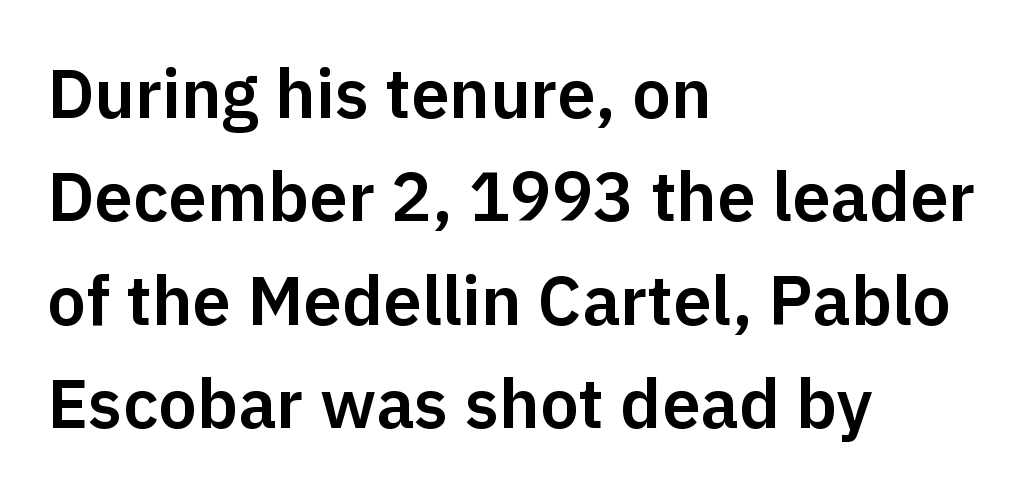
The image shows 69 px sans-serif type, upright; set left-aligned, normal line spacing (1.5x), normal letter spacing, not underlined; low stroke contrast and a medium x-height.
